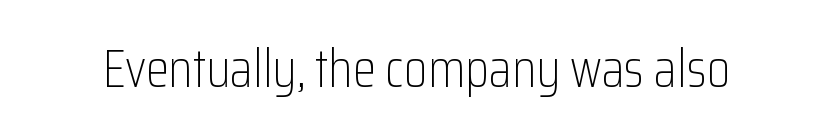
The image shows 53 px light, condensed sans-serif type, upright; set normal letter spacing, not underlined; low stroke contrast and a medium x-height.
